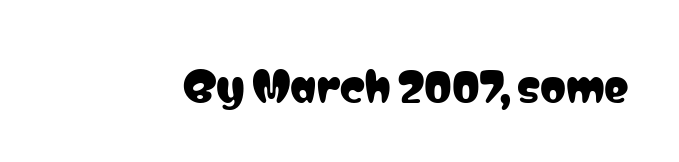
Q: Is the text italic (slanted)? A: No, it is upright.
Q: Is the typeface a serif or a sans-serif typeface? A: Sans-serif.
Q: Is the text underlined? A: No.
Q: Is the spacing between letters normal or unusually wide? A: Normal.
Q: Width (condensed, normal, or wide)? A: Condensed.
Q: Stroke contrast? A: Low.
Q: x-height? A: Medium.
Q: Monospaced? A: No.
